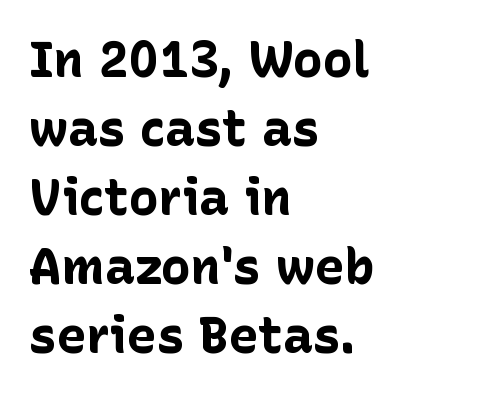
Q: Is the text bold? A: Yes.
Q: Is the text italic (slanted)? A: No, it is upright.
Q: Is the typeface a serif or a sans-serif typeface? A: Sans-serif.
Q: Is the text underlined? A: No.
Q: How is the paragraph aligned? A: Left-aligned.
Q: Is the spacing between letters normal or unusually wide? A: Normal.
Q: Is the spacing between lines tight, normal or loose? A: Normal.
Q: Width (condensed, normal, or wide)? A: Normal.
Q: Stroke contrast? A: Low.
Q: x-height? A: Medium.
Q: Monospaced? A: No.
